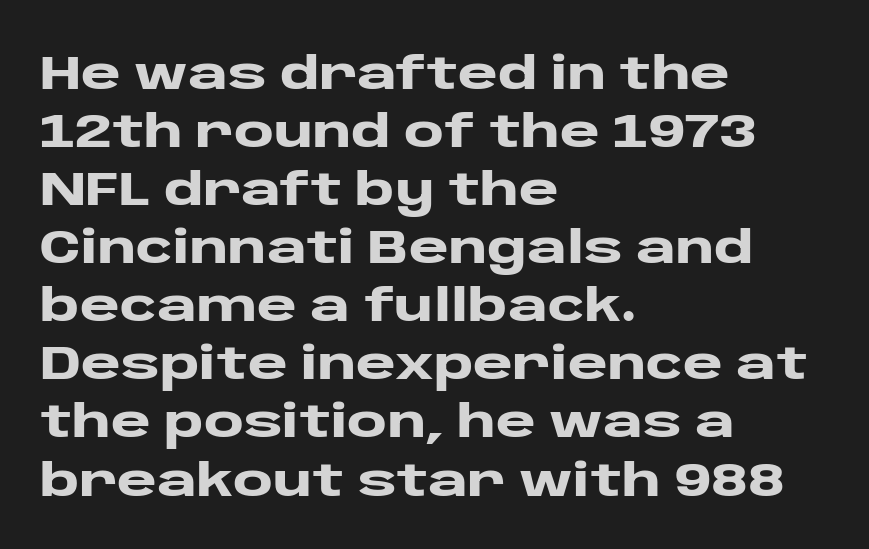
The image shows 48 px heavy, wide sans-serif type, upright; set left-aligned, line spacing 1.21x, normal letter spacing, not underlined; low stroke contrast and a large x-height.
